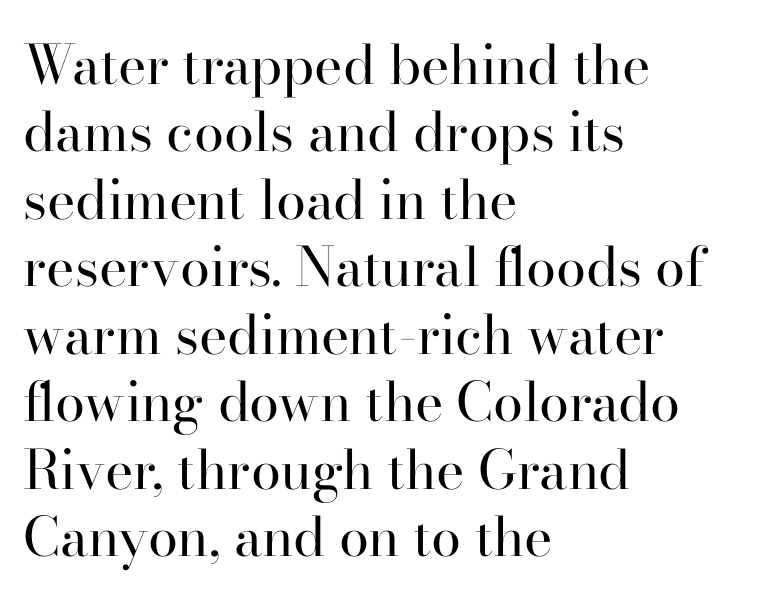
{"serif": "yes", "italic": "no", "bold": "no", "weight": "regular", "width": "normal", "stroke_contrast": "high", "x_height": "small", "monospaced": "no", "underline": "no", "align": "left", "line_spacing": "normal", "line_spacing_ratio": 1.25, "letter_spacing": "normal", "letter_spacing_em": 0.0, "glyph_px": 54}
